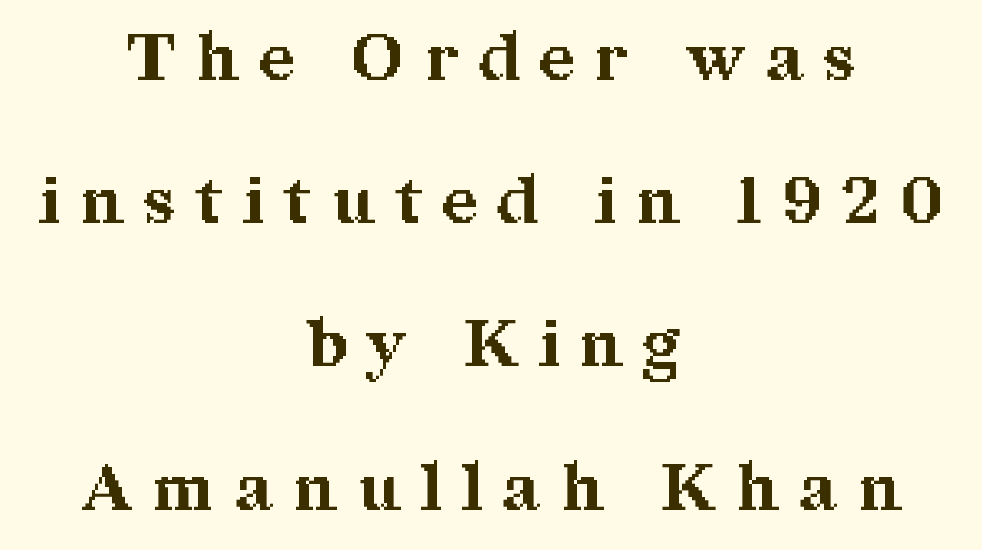
Q: Is the text bold? A: Yes.
Q: Is the text italic (slanted)? A: No, it is upright.
Q: Is the typeface a serif or a sans-serif typeface? A: Serif.
Q: Is the text underlined? A: No.
Q: How is the paragraph aligned? A: Centered.
Q: Is the spacing between letters normal or unusually wide? A: Unusually wide.
Q: Is the spacing between lines tight, normal or loose? A: Loose.
Q: Width (condensed, normal, or wide)? A: Normal.
Q: Stroke contrast? A: Medium.
Q: x-height? A: Medium.
Q: Monospaced? A: No.
